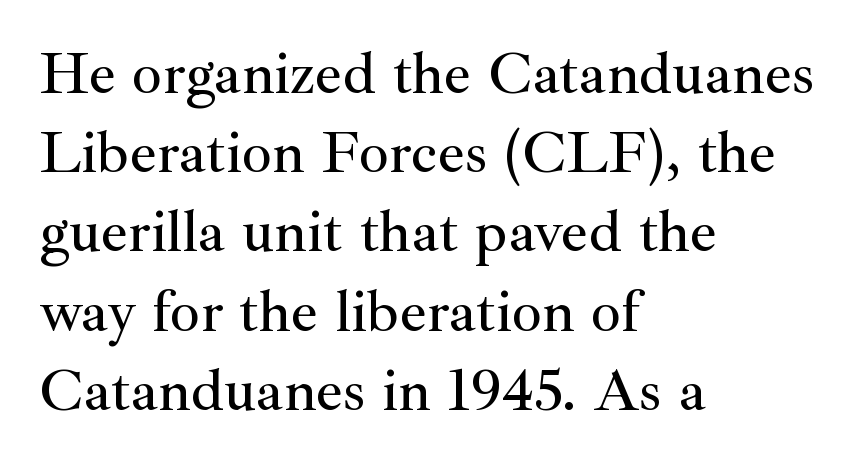
The image shows 60 px serif type, upright; set left-aligned, normal line spacing (1.32x), normal letter spacing, not underlined; medium stroke contrast and a small x-height.
